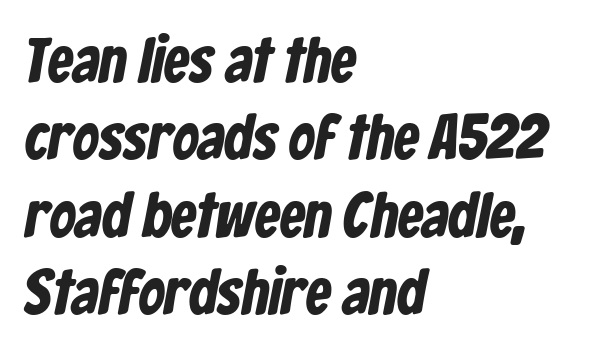
{"serif": "no", "width": "condensed", "stroke_contrast": "low", "x_height": "medium", "monospaced": "no", "underline": "no", "align": "left", "line_spacing_ratio": 1.21, "letter_spacing": "normal", "letter_spacing_em": 0.0, "glyph_px": 64}
